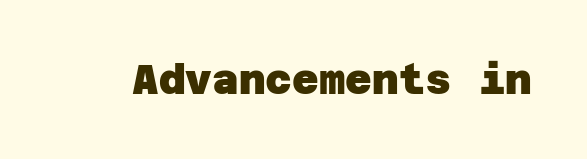
The image shows 41 px heavy sans-serif type; set normal letter spacing, not underlined; low stroke contrast and a large x-height.
